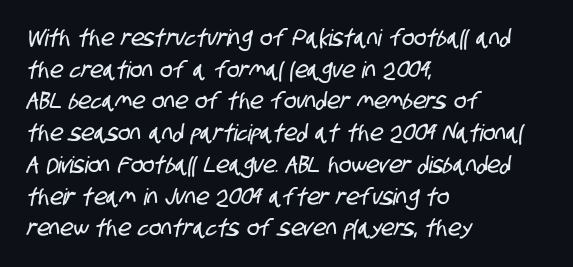
Horizontal alignment here is leftward, the default for most running prose. The line texture is even and compact thanks to regular tracking. Whoever set this chose a conventional vertical rhythm. Any mark beneath the type? The region is blank.
